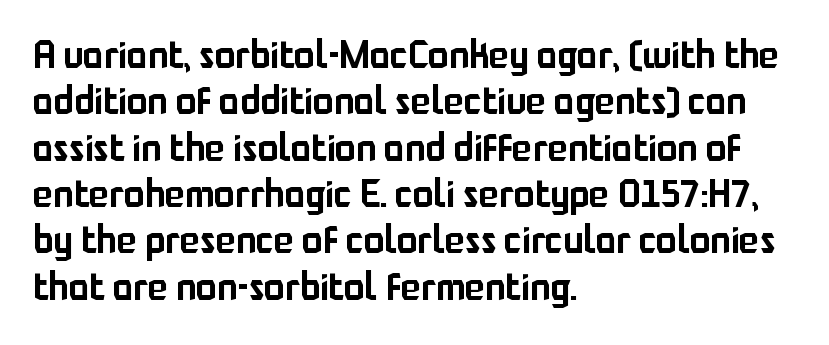
The specimen omits any rule beneath the text block's lines. Reading down the block, your eye returns to a fixed left position each line. The letters advance in unequal steps, a hallmark of proportional type. Observe the ordinary spacing: letters are neighbours, not strangers. Nope, not italic — everything's standing straight. This rendering employs a face without finishing strokes, i.e., a sans-serif.
